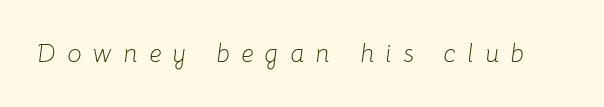
The image shows 25 px text type, italic (leaning right); set unusually wide letter spacing (+0.47 em), not underlined.
